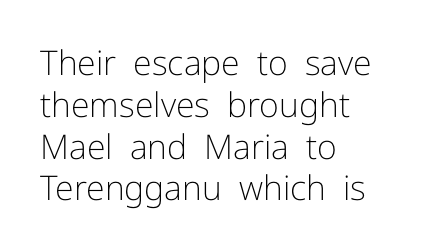
There is no visible air inserted between adjacent glyphs. Each letter's strokes conclude bluntly, with no projecting serifs. Type without underlining. The typeface has the unassuming heft of standard copy or less.
